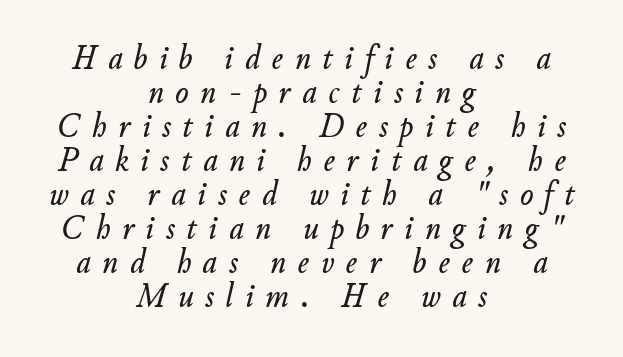
Inter-character spacing is expanded well beyond the font's built-in metrics. This sample uses an oblique cut, with every glyph tilted off the vertical. The rendering positions every line midway between the sides. Letters rest on an invisible, unmarked baseline.
